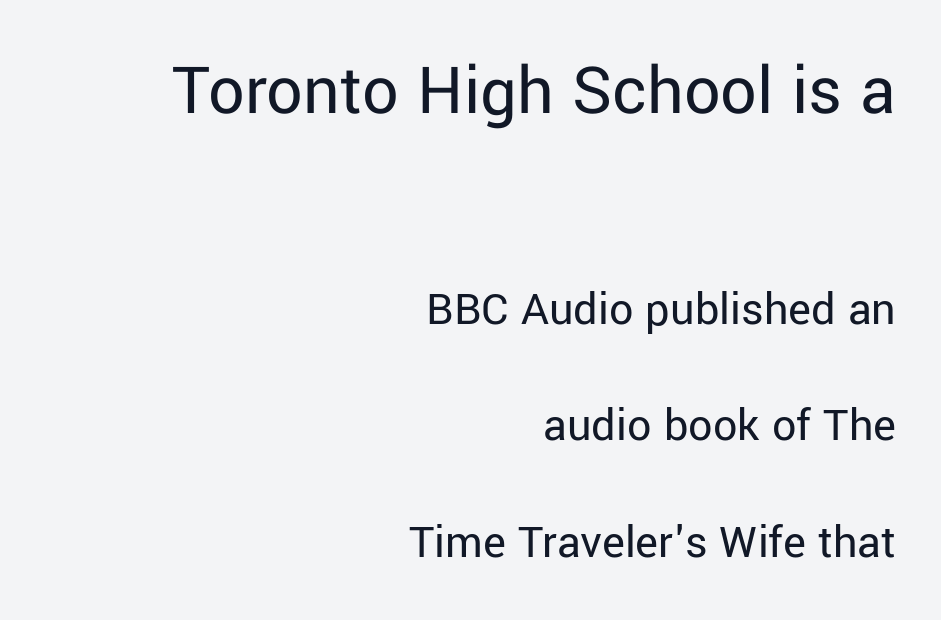
{"serif": "no", "italic": "no", "bold": "no", "weight": "regular", "width": "normal", "stroke_contrast": "low", "x_height": "medium", "monospaced": "no", "underline": "no", "align": "right", "line_spacing": "loose", "line_spacing_ratio": 2.43, "letter_spacing": "normal", "letter_spacing_em": 0.0, "larger_block": "first", "size_ratio": 1.5, "glyph_px": 72}
